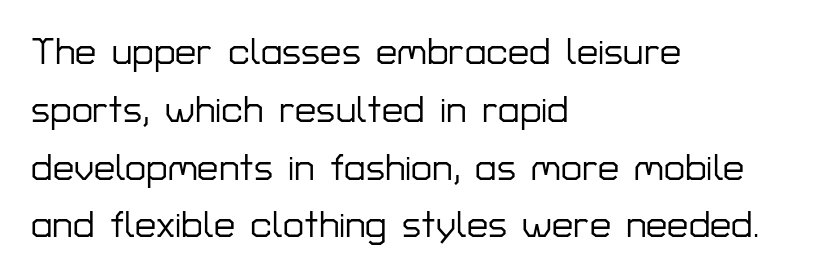
Baseline-to-baseline distance is the conventional proportion of letter height. The typography opts for an upright posture over an oblique one. Lines of text with bare space underneath. A student would call this left alignment; a typographer would say flush left, rag right. Think of a printed novel: that variable character pitch is what you see here. Typographically, this falls in the sans-serif category.
